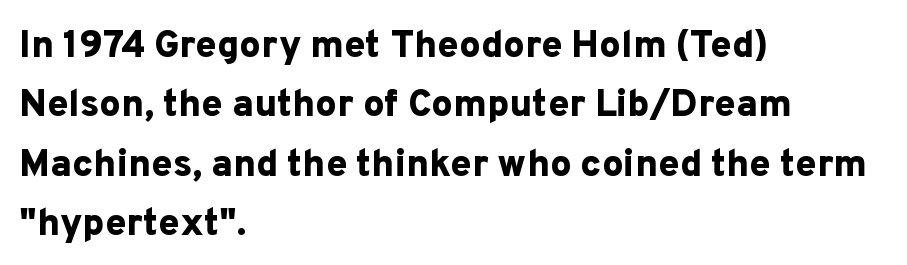
Descender tails drop into unmarked territory. Typesetter's note: full bold, strokes at maximum text heaviness. Each line starts at the same left margin while the right side varies. Compared with typical body copy, the letter spacing here is the same. Line spacing here is normal. Is this a sans? Yes — the strokes have no serifs.
